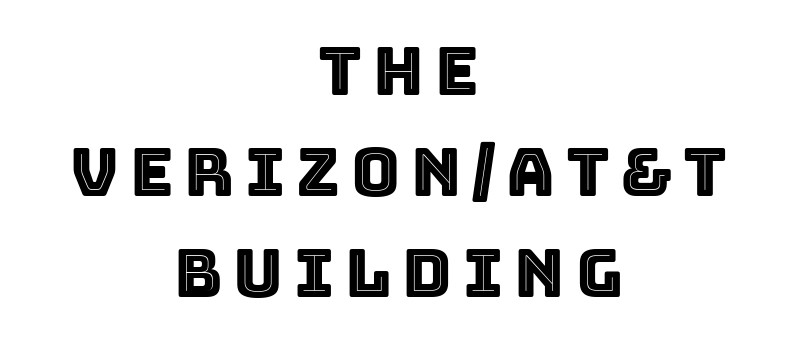
{"italic": "no", "width": "normal", "x_height": "large", "monospaced": "no", "underline": "no", "align": "center", "line_spacing": "normal", "line_spacing_ratio": 1.51, "glyph_px": 67}
